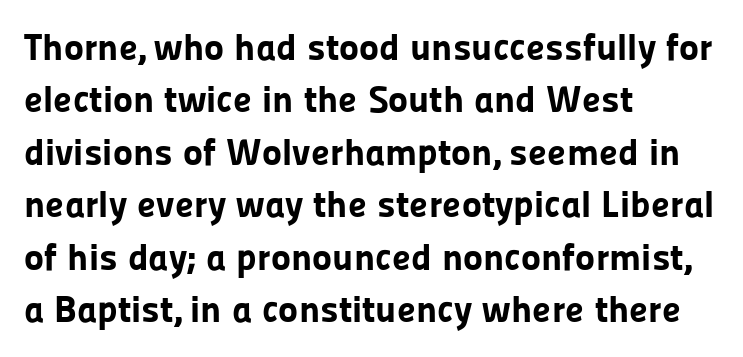
The image shows 38 px bold sans-serif type, upright; set left-aligned, normal line spacing (1.38x), normal letter spacing, not underlined; low stroke contrast and a medium x-height.
